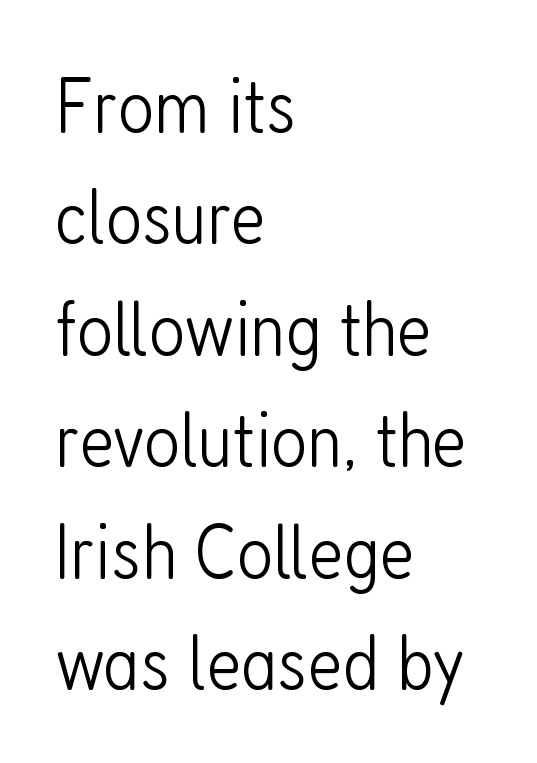
{"serif": "no", "italic": "no", "bold": "no", "weight": "light", "width": "condensed", "stroke_contrast": "low", "x_height": "medium", "monospaced": "no", "underline": "no", "align": "left", "line_spacing": "normal", "line_spacing_ratio": 1.41, "letter_spacing": "normal", "letter_spacing_em": 0.0, "glyph_px": 79}
